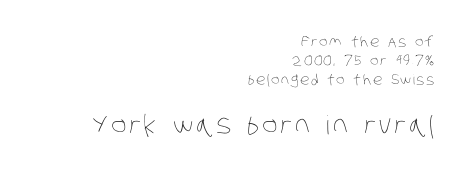
The image shows 26 px text type; set right-aligned, normal line spacing (1.37x), not underlined; the second (bottom) block is 1.86x larger.
